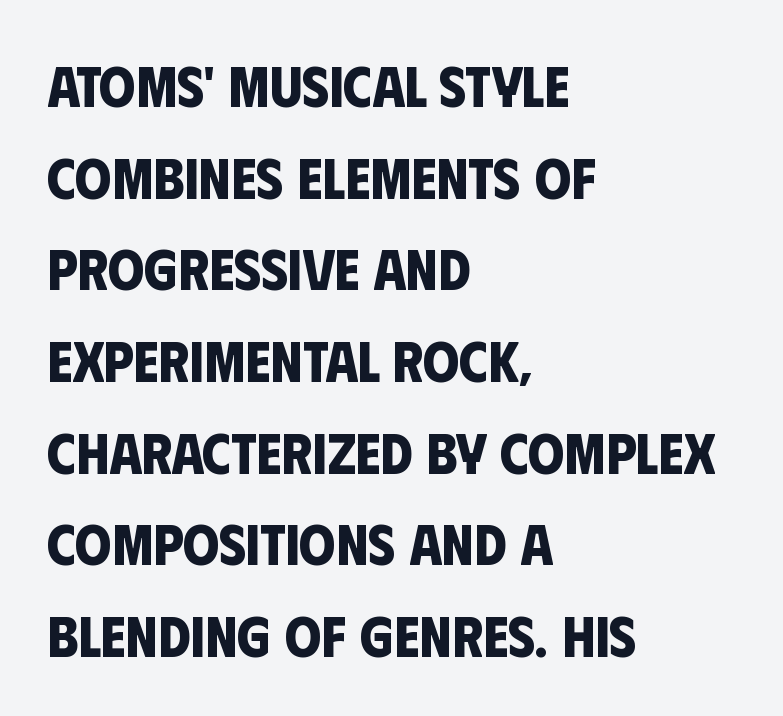
{"serif": "no", "bold": "yes", "weight": "bold", "width": "condensed", "stroke_contrast": "low", "x_height": "large", "monospaced": "no", "underline": "no", "align": "left", "line_spacing": "normal", "line_spacing_ratio": 1.58, "letter_spacing": "normal", "letter_spacing_em": 0.0, "glyph_px": 58}
